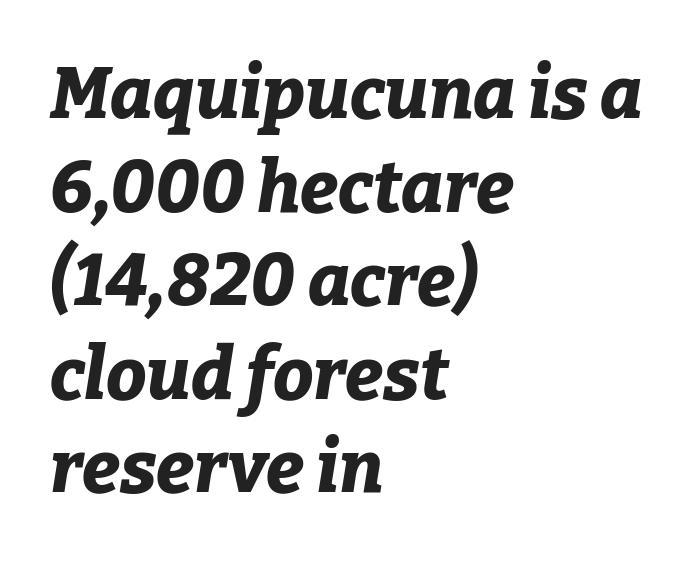
The image shows 72 px bold type, italic (leaning right); set left-aligned, normal line spacing (1.3x), normal letter spacing, not underlined; low stroke contrast and a medium x-height.
